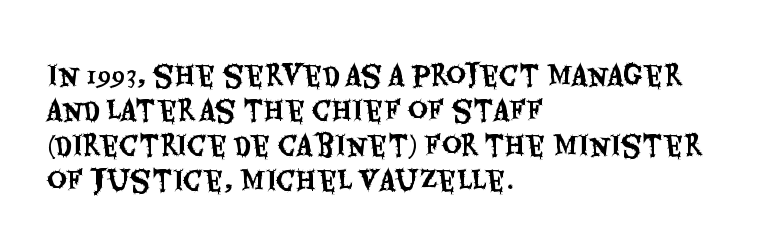
{"italic": "no", "underline": "no", "align": "left", "line_spacing": "normal", "line_spacing_ratio": 1.3, "letter_spacing": "normal", "letter_spacing_em": 0.0, "glyph_px": 27}
